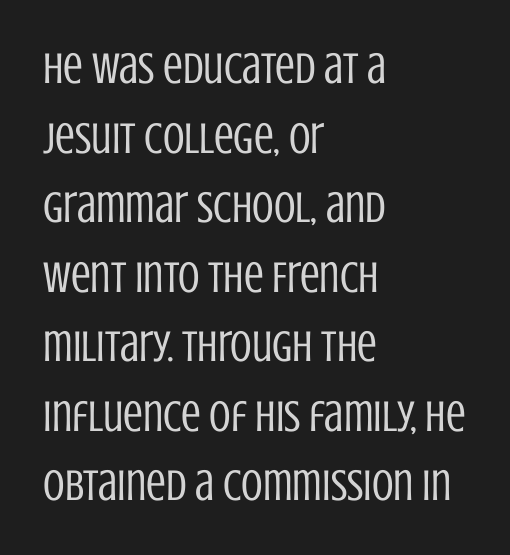
Q: Is the text bold? A: No.
Q: Is the text italic (slanted)? A: No, it is upright.
Q: Is the typeface a serif or a sans-serif typeface? A: Sans-serif.
Q: Is the text underlined? A: No.
Q: How is the paragraph aligned? A: Left-aligned.
Q: Is the spacing between letters normal or unusually wide? A: Normal.
Q: Is the spacing between lines tight, normal or loose? A: Normal.
Q: Width (condensed, normal, or wide)? A: Condensed.
Q: Stroke contrast? A: Low.
Q: x-height? A: Large.
Q: Monospaced? A: No.
